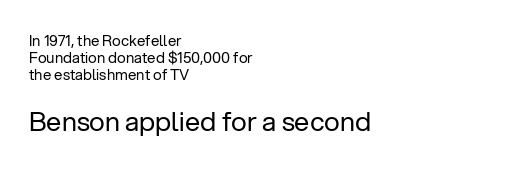
{"italic": "no", "bold": "no", "underline": "no", "align": "left", "line_spacing": "tight", "line_spacing_ratio": 1.12, "letter_spacing": "normal", "letter_spacing_em": 0.0, "larger_block": "second", "size_ratio": 1.8, "glyph_px": 27}
